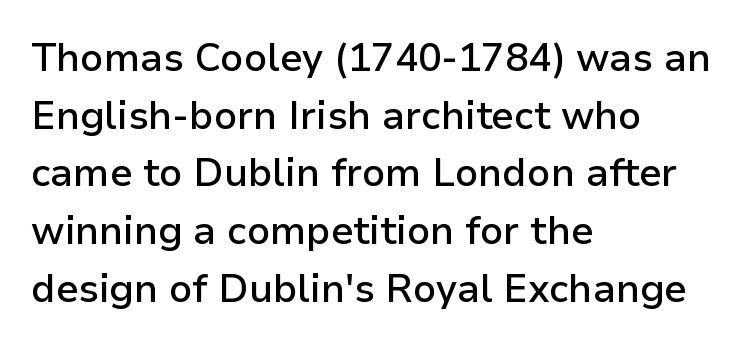
{"serif": "no", "italic": "no", "bold": "semi", "weight": "semibold", "width": "normal", "stroke_contrast": "low", "x_height": "medium", "monospaced": "no", "underline": "no", "align": "left", "line_spacing": "normal", "line_spacing_ratio": 1.48, "letter_spacing": "normal", "letter_spacing_em": 0.0, "glyph_px": 39}
